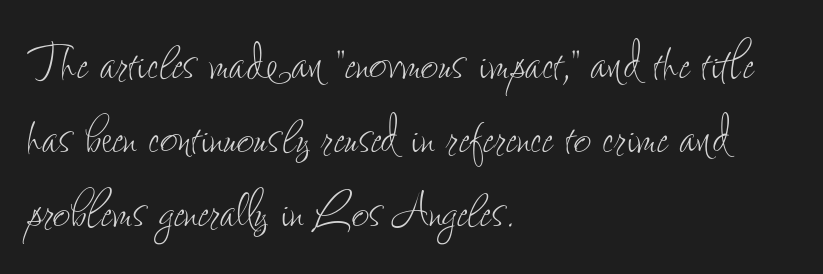
No extra ink here — the face is not bold. Clear beneath every line of the passage. The text block is weighted toward the left margin, trailing off unevenly rightward.
